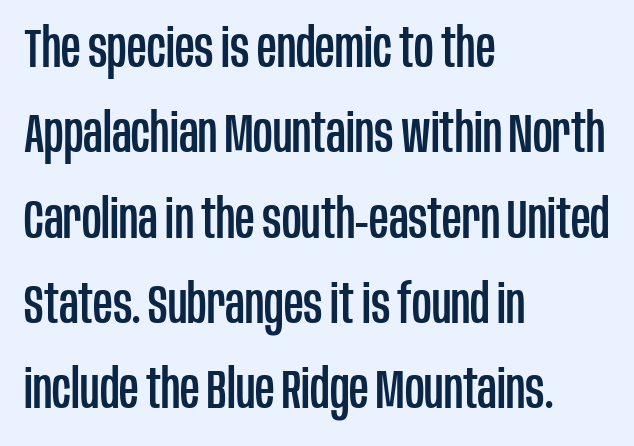
Nope, not italic — everything's standing straight. Does the copy run flush right? No — it runs flush left. You could not count columns in this text — the font is proportionally spaced. Whoever set this chose a conventional vertical rhythm.
